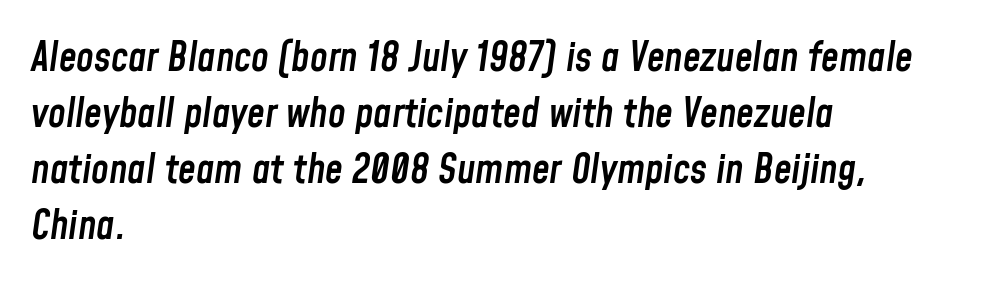
Q: Is the text bold? A: Semi-bold.
Q: Is the text italic (slanted)? A: Yes, it leans right by about 8 degrees.
Q: Is the text underlined? A: No.
Q: How is the paragraph aligned? A: Left-aligned.
Q: Is the spacing between letters normal or unusually wide? A: Normal.
Q: Is the spacing between lines tight, normal or loose? A: Normal.
Q: Width (condensed, normal, or wide)? A: Condensed.
Q: Stroke contrast? A: Low.
Q: x-height? A: Medium.
Q: Monospaced? A: No.
